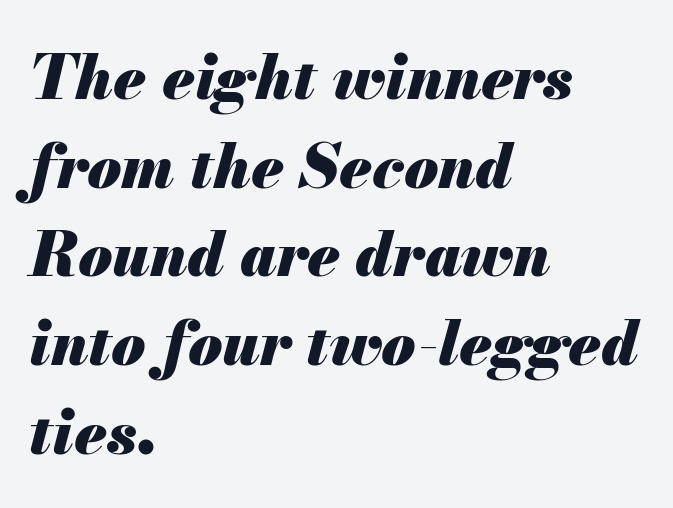
Descenders hang freely into open space. Students, this is bold: see how much ink each stroke carries. The letters advance in unequal steps, a hallmark of proportional type. Students, note that the glyphs here touch the page at normal intervals.
